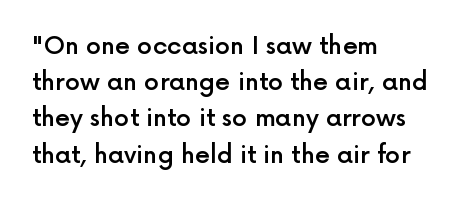
Quick note: not italic, upright. The baseline area is clear. Short and long lines alike share a common starting point at left. Students, observe: this is what conventionally led text looks like.
